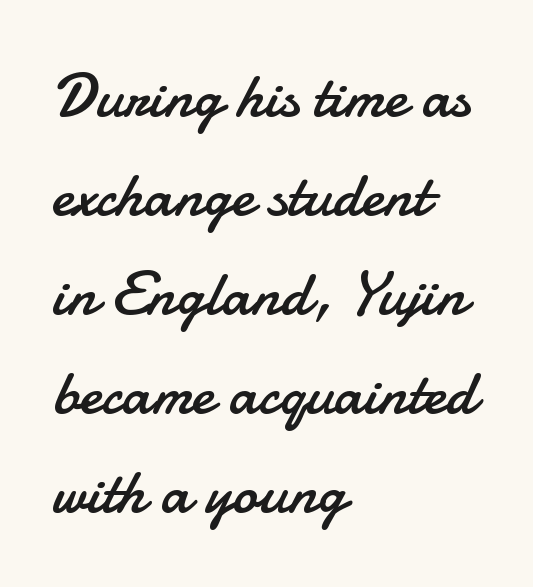
Q: Is the text bold? A: No.
Q: Is the text italic (slanted)? A: Yes.
Q: Is the typeface a serif or a sans-serif typeface? A: Sans-serif.
Q: Is the text underlined? A: No.
Q: How is the paragraph aligned? A: Left-aligned.
Q: Is the spacing between letters normal or unusually wide? A: Normal.
Q: Is the spacing between lines tight, normal or loose? A: Normal.
Q: Width (condensed, normal, or wide)? A: Normal.
Q: Stroke contrast? A: Low.
Q: x-height? A: Small.
Q: Monospaced? A: No.
